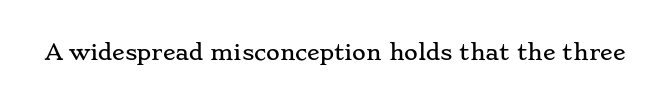
The image shows 21 px text type, upright; set normal letter spacing, not underlined.
